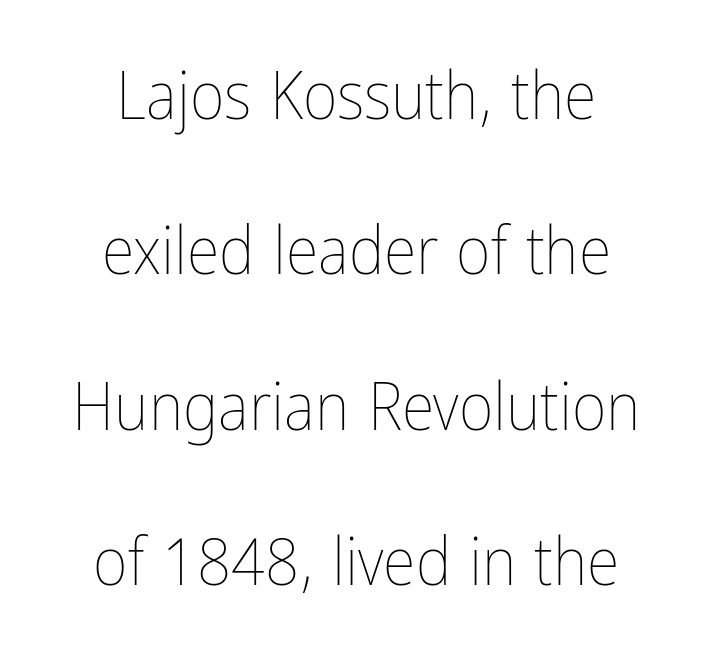
{"italic": "no", "bold": "no", "weight": "thin", "width": "condensed", "stroke_contrast": "low", "x_height": "medium", "monospaced": "no", "underline": "no", "align": "center", "line_spacing": "loose", "line_spacing_ratio": 2.32, "letter_spacing": "normal", "letter_spacing_em": 0.0, "glyph_px": 67}
